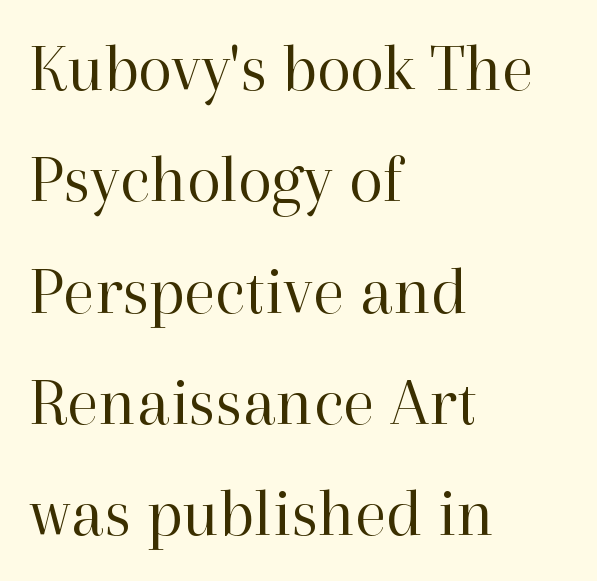
Nothing unusual about the tracking: characters are spaced as the font intends. Heaviness? Minimal to ordinary, like unemphasized prose. Proportional: the letters do not fall into vertical columns. Summary of vertical rhythm: regular, with standard interline spacing.
